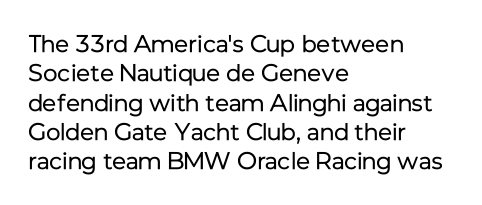
Q: Is the text bold? A: No.
Q: Is the text italic (slanted)? A: No, it is upright.
Q: Is the text underlined? A: No.
Q: How is the paragraph aligned? A: Left-aligned.
Q: Is the spacing between letters normal or unusually wide? A: Normal.
